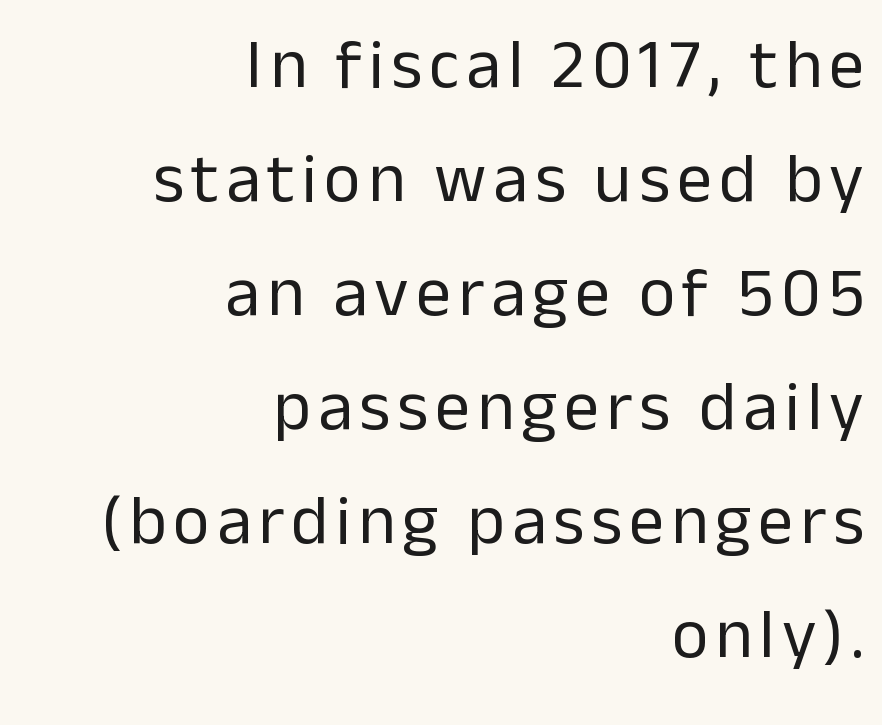
Nobody drew a line under any word here. Does the leading feel generous? No, just average. The typesetter chose a ragged-left arrangement here. Italic: no, the glyphs are upright roman.
